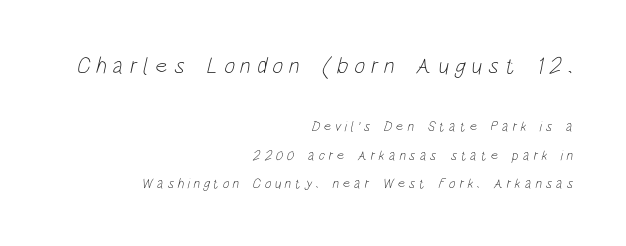
The image shows 23 px text type; set right-aligned, loose line spacing (2.04x), unusually wide letter spacing (+0.26 em), not underlined; the first (top) block is 1.64x larger.
